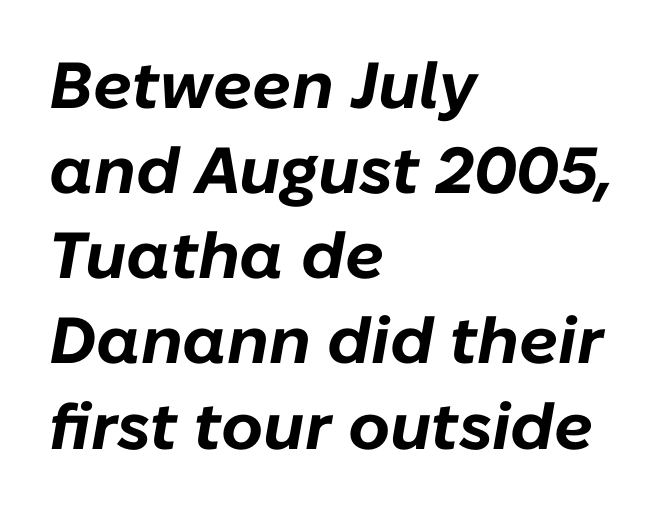
{"italic": "yes", "lean": "right", "slant_degrees": 10, "bold": "yes", "weight": "bold", "width": "normal", "stroke_contrast": "low", "x_height": "medium", "monospaced": "no", "underline": "no", "align": "left", "line_spacing": "normal", "line_spacing_ratio": 1.31, "letter_spacing": "normal", "letter_spacing_em": 0.0, "glyph_px": 65}
